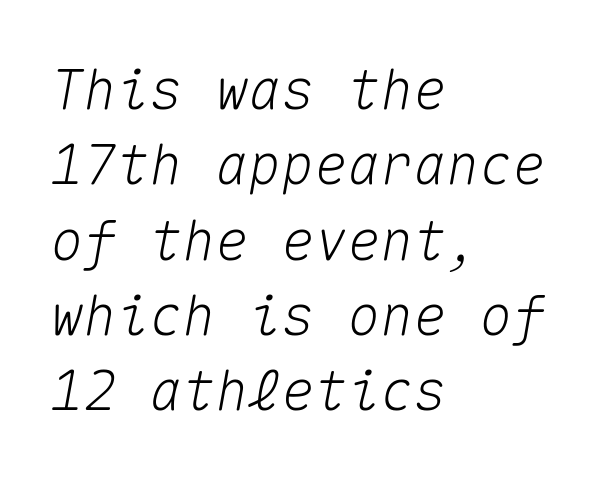
The image shows 55 px text type, italic (leaning right), monospaced; set left-aligned, normal line spacing (1.37x), normal letter spacing, not underlined; medium stroke contrast and a medium x-height.
